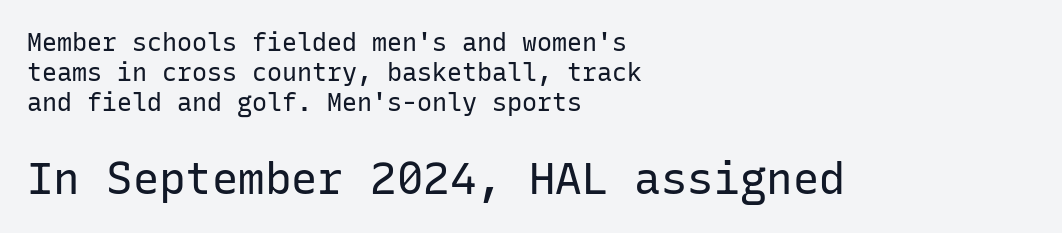
Spacing between characters is what you'd get straight out of the box. The passage shown is typed in a monospace face where columns stay perfectly aligned. Top chunk: small. Bottom chunk: large. Posture: straight, roman, zero tilt. The typesetting does not lean heavy: it is not bold. Is the block centered? No — it sits flush against the left margin.
